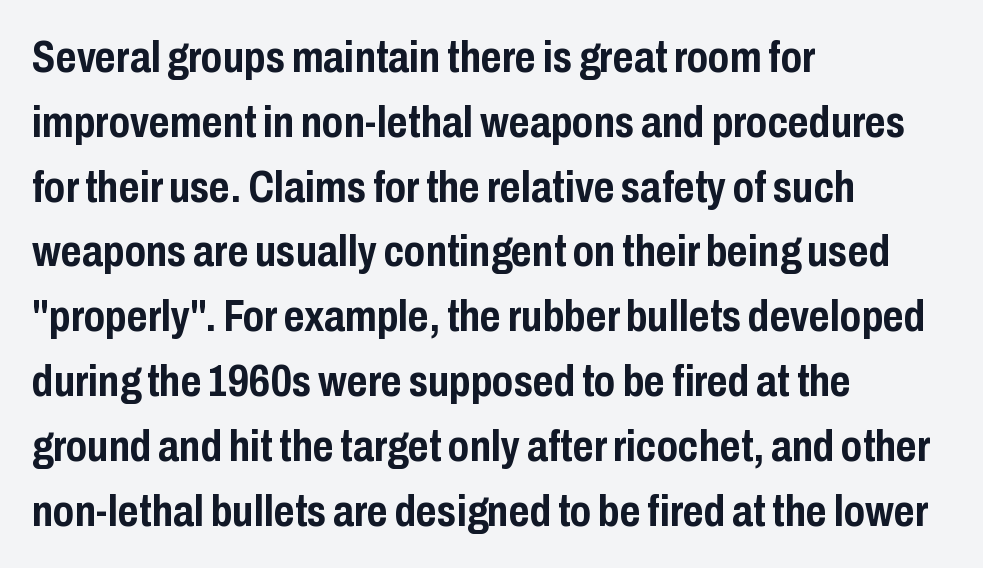
Q: Is the text bold? A: Yes.
Q: Is the text italic (slanted)? A: No, it is upright.
Q: Is the typeface a serif or a sans-serif typeface? A: Sans-serif.
Q: Is the text underlined? A: No.
Q: How is the paragraph aligned? A: Left-aligned.
Q: Is the spacing between letters normal or unusually wide? A: Normal.
Q: Is the spacing between lines tight, normal or loose? A: Normal.
Q: Width (condensed, normal, or wide)? A: Condensed.
Q: Stroke contrast? A: Low.
Q: x-height? A: Medium.
Q: Monospaced? A: No.
